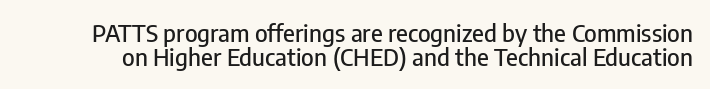
The image shows 24 px text type, upright; set tight line spacing (0.99x), normal letter spacing, not underlined.
